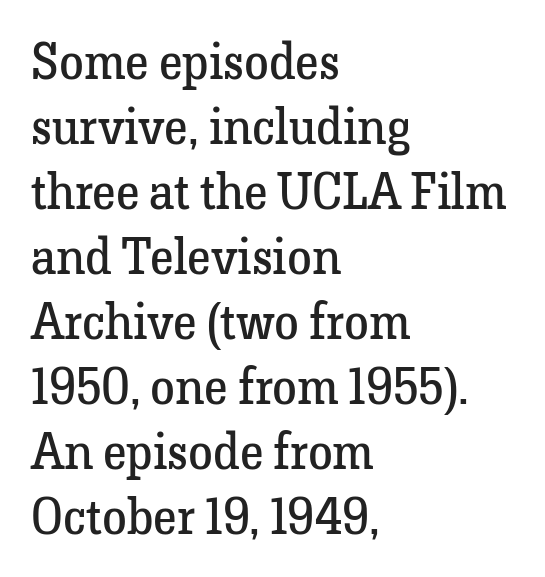
What's the leading like? Ordinary, nothing unusual. If you drew a ruler down the left edge, every line would touch it. Do the letters lean? They stand straight. Check where the strokes stop: tiny serifs finish them off.
